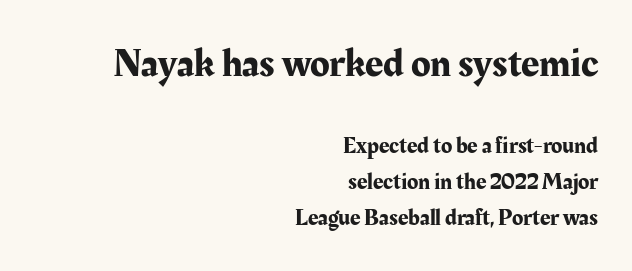
The lines sit at an ordinary, default distance from one another. If you squint, the top block still reads clearly — it's the larger of the two. This is roman type, the default non-slanted kind. The type family on display is of the serif kind.
